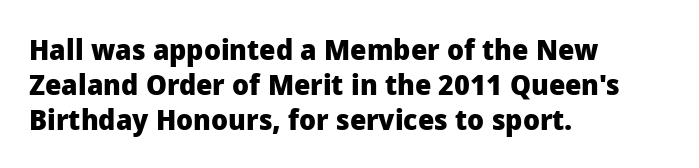
The image shows 29 px heavy sans-serif type, upright; set left-aligned, line spacing 1.2x, normal letter spacing, not underlined; low stroke contrast and a medium x-height.
